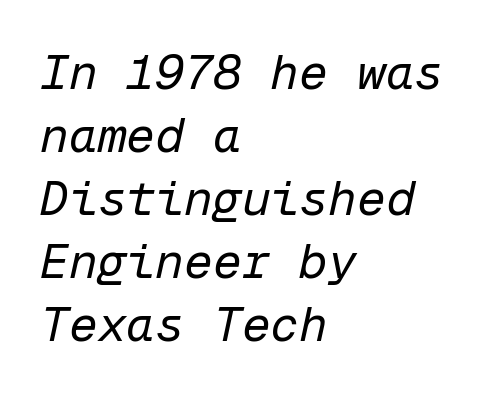
{"italic": "yes", "lean": "right", "slant_degrees": 12, "bold": "no", "weight": "regular", "width": "normal", "stroke_contrast": "low", "x_height": "medium", "monospaced": "yes", "underline": "no", "align": "left", "line_spacing": "normal", "line_spacing_ratio": 1.31, "letter_spacing": "normal", "letter_spacing_em": 0.0, "glyph_px": 48}
